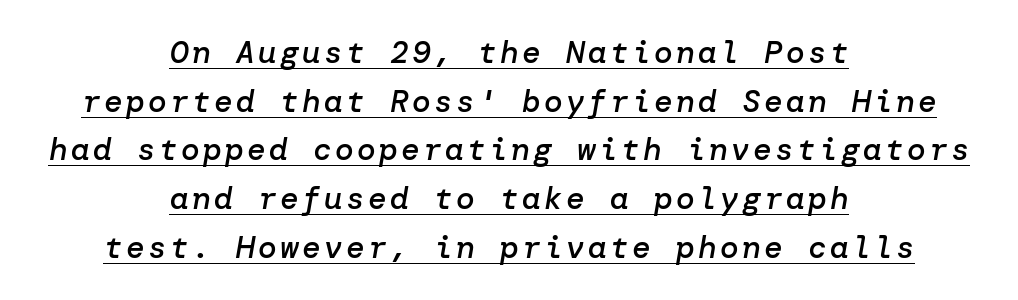
Q: Is the text bold? A: Semi-bold.
Q: Is the text italic (slanted)? A: Yes, it leans right by about 10 degrees.
Q: Is the text underlined? A: Yes.
Q: How is the paragraph aligned? A: Centered.
Q: Is the spacing between lines tight, normal or loose? A: Normal.
Q: Width (condensed, normal, or wide)? A: Normal.
Q: Stroke contrast? A: Low.
Q: x-height? A: Medium.
